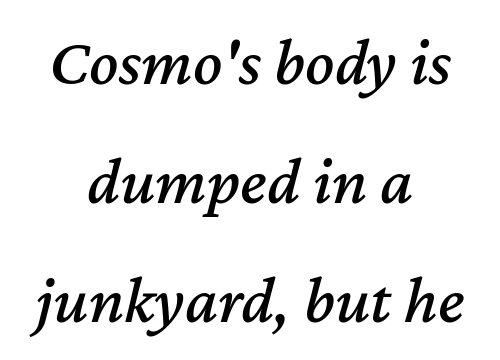
Casual observation: everything's sitting right in the middle. The letters are slanted; this is an italic face. The specimen omits any rule beneath the text block's lines. Note the varied advance widths — an 'i' is clearly narrower than an 'm'.
